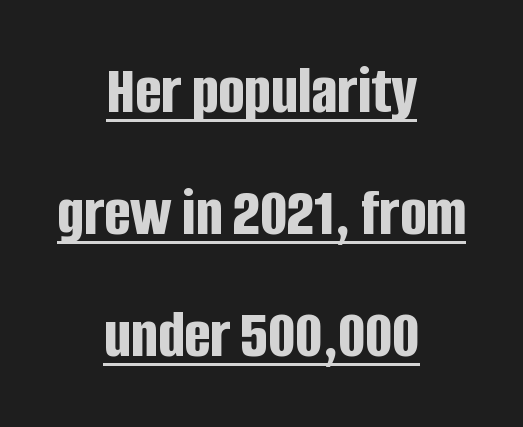
This sample uses an upright cut, with every glyph sitting square on the baseline. The gaps between neighbouring characters are ordinary and unremarkable. Heavy-handed strokes throughout: this text is bold. What kind of face is this? One without serifs — a sans.
